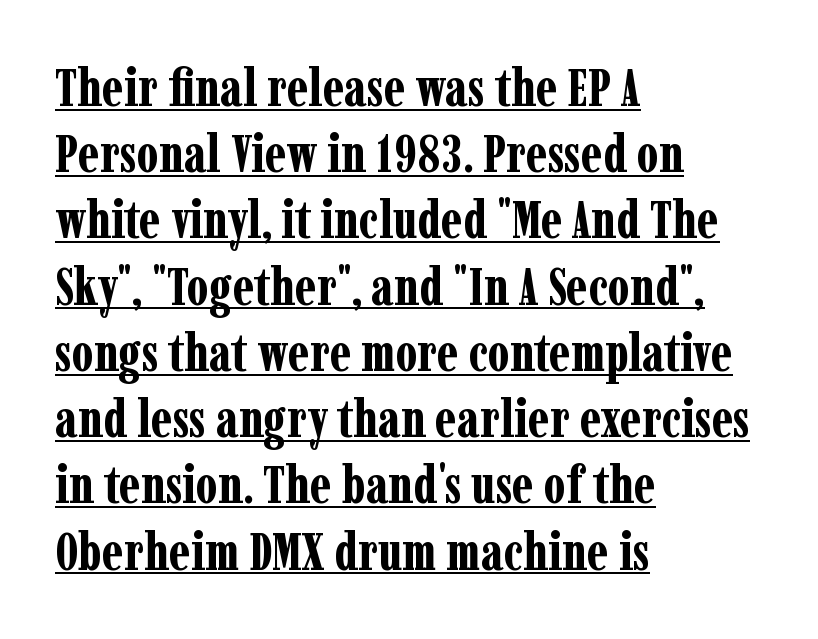
Serifs: yes, visible at the terminals of the letterforms. Glance below the letters and you will spot a drawn line. The compositor pushed each line to the left boundary. These lines were composed using upright roman letters.
